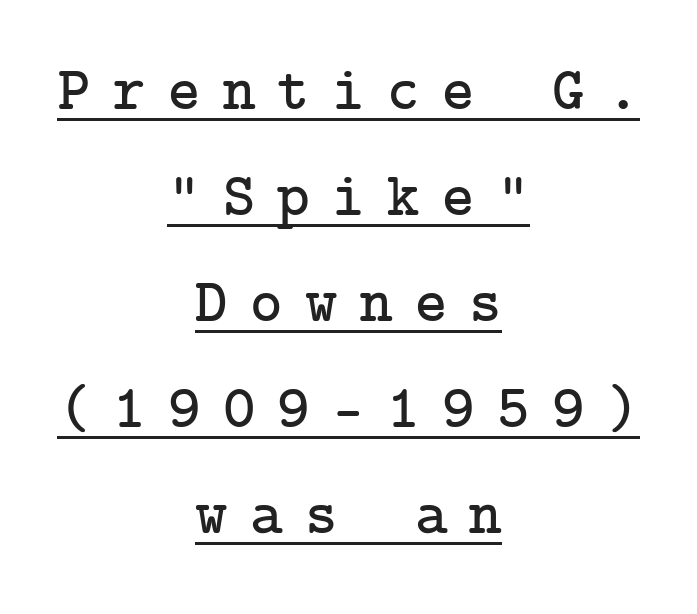
The image shows 62 px serif type, upright; set centered, line spacing 1.71x, unusually wide letter spacing (+0.36 em), underlined; low stroke contrast and a medium x-height.
